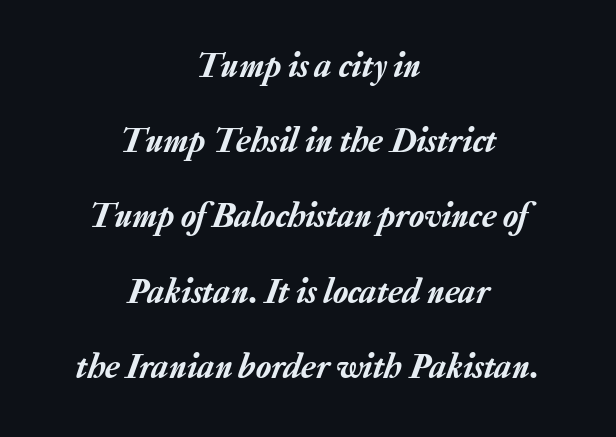
The image shows 35 px text type, italic (leaning right); set centered, loose line spacing (2.15x), normal letter spacing, not underlined; low stroke contrast and a medium x-height.
